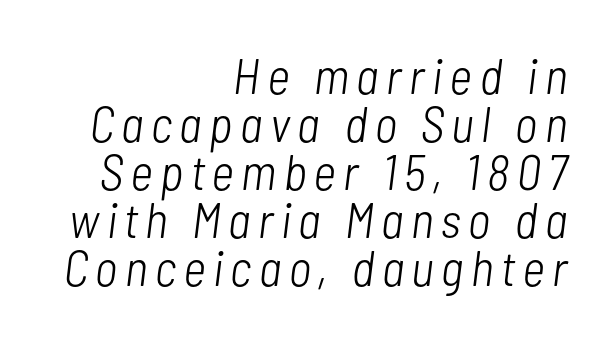
{"italic": "yes", "lean": "right", "slant_degrees": 7, "bold": "no", "weight": "light", "width": "condensed", "stroke_contrast": "low", "x_height": "medium", "monospaced": "no", "underline": "no", "align": "right", "line_spacing": "tight", "line_spacing_ratio": 0.96, "glyph_px": 50}
